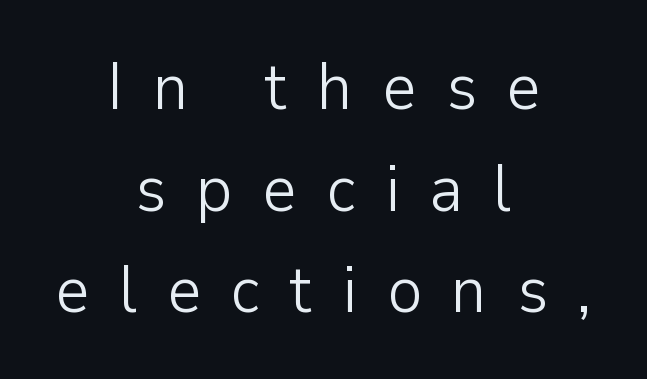
The image shows 66 px light sans-serif type, upright; set centered, normal line spacing (1.54x), unusually wide letter spacing (+0.45 em), not underlined; low stroke contrast and a medium x-height.
